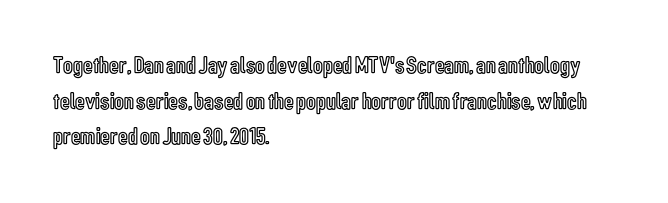
The image shows 24 px text type, upright; set left-aligned, normal line spacing (1.48x), normal letter spacing, not underlined.
